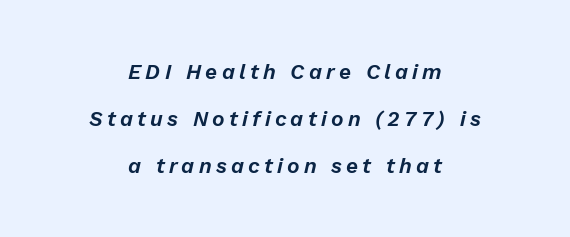
The block of text is sparse from top to bottom, with ample space between rows. Looking at the ascenders, they clearly lean. Just letters on the line, the space beneath them empty. Neither beginnings nor endings align; midpoints do. The passage shown has open, widely tracked lettering throughout.
